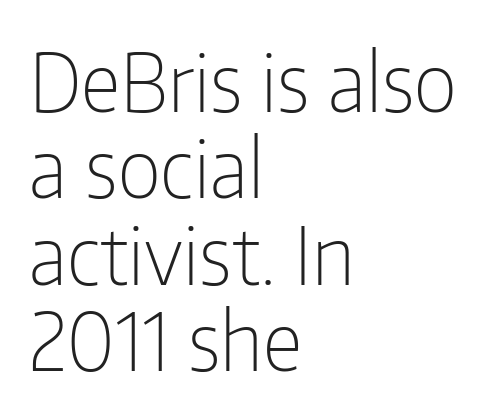
{"serif": "no", "italic": "no", "bold": "no", "weight": "light", "width": "condensed", "stroke_contrast": "low", "x_height": "medium", "monospaced": "no", "underline": "no", "align": "left", "line_spacing": "tight", "line_spacing_ratio": 1.08, "letter_spacing": "normal", "letter_spacing_em": 0.0, "glyph_px": 80}
